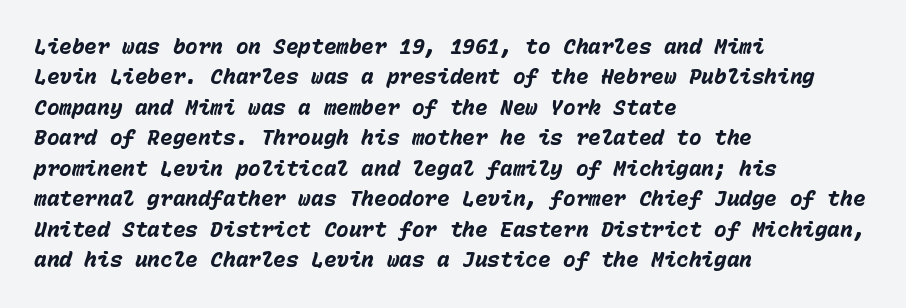
{"italic": "yes", "lean": "right", "slant_degrees": 15, "bold": "yes", "underline": "no", "align": "left", "line_spacing": "normal", "line_spacing_ratio": 1.45, "letter_spacing": "normal", "letter_spacing_em": 0.0, "glyph_px": 21}
